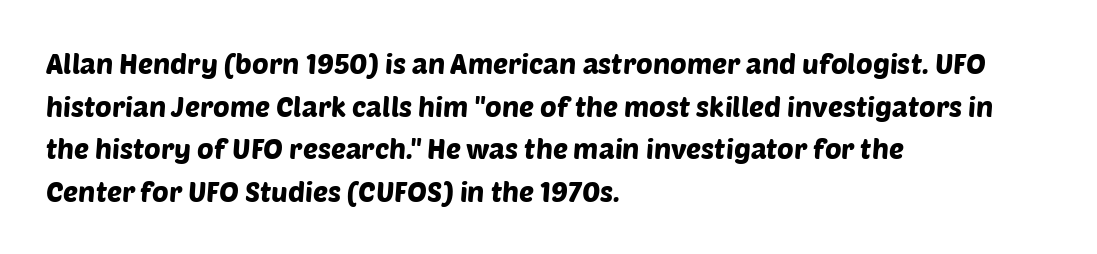
Q: Is the typeface a serif or a sans-serif typeface? A: Sans-serif.
Q: Is the text underlined? A: No.
Q: How is the paragraph aligned? A: Left-aligned.
Q: Is the spacing between letters normal or unusually wide? A: Normal.
Q: Is the spacing between lines tight, normal or loose? A: Normal.
Q: Width (condensed, normal, or wide)? A: Normal.
Q: Stroke contrast? A: Low.
Q: x-height? A: Large.
Q: Monospaced? A: No.
